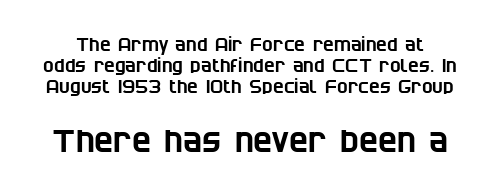
Visually, the bottom section dominates because its glyphs are scaled up. The foot of each line stays bare and open. Letter spacing: default. The letters carry no serifs — their stems end cleanly without finishing strokes.
